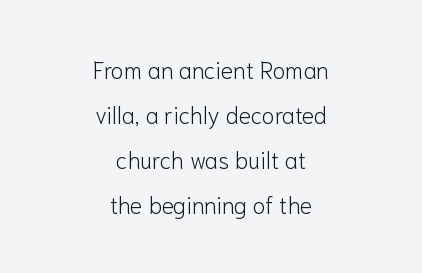
The letterforms sit at book weight or below. The line texture is even and compact thanks to regular tracking. Nobody drew a line under any word here. Vertical spacing — loose. The type sits square on the baseline with zero lean. Layout note: lines centered.
